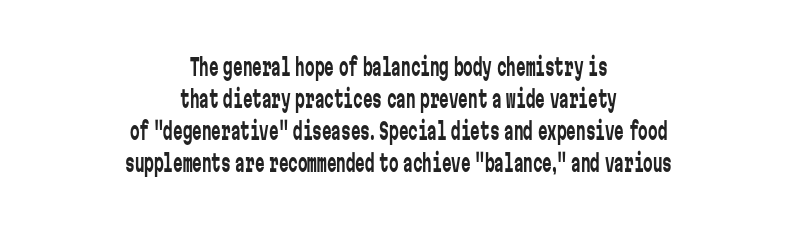
Q: Is the text bold? A: No.
Q: Is the text italic (slanted)? A: No, it is upright.
Q: Is the text underlined? A: No.
Q: How is the paragraph aligned? A: Centered.
Q: Is the spacing between letters normal or unusually wide? A: Normal.
Q: Is the spacing between lines tight, normal or loose? A: Normal.
